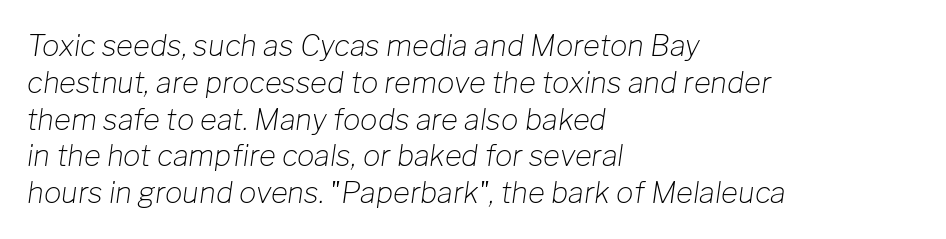
{"italic": "yes", "lean": "right", "slant_degrees": 8, "bold": "no", "weight": "light", "width": "normal", "stroke_contrast": "low", "x_height": "medium", "monospaced": "no", "underline": "no", "align": "left", "line_spacing": "normal", "line_spacing_ratio": 1.27, "letter_spacing": "normal", "letter_spacing_em": 0.0, "glyph_px": 29}
